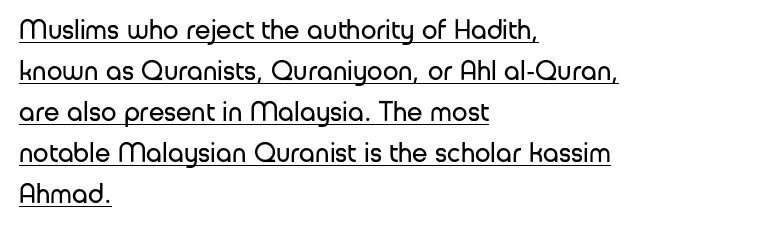
Students, observe: this is what conventionally led text looks like. You could not count columns in this text — the font is proportionally spaced. This sample is left-justified, so line endings fall wherever the words run out. These characters rest on top of a visible drawn line.
